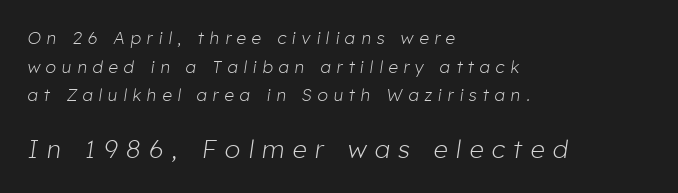
Q: Is the text bold? A: No.
Q: Is the text italic (slanted)? A: Yes, it leans right by about 8 degrees.
Q: Is the text underlined? A: No.
Q: How is the paragraph aligned? A: Left-aligned.
Q: Is the spacing between letters normal or unusually wide? A: Unusually wide.
Q: Is the spacing between lines tight, normal or loose? A: Normal.
Q: Which block of text is set in a larger size, the first (top) or the second (bottom)? A: The second (bottom) one.
